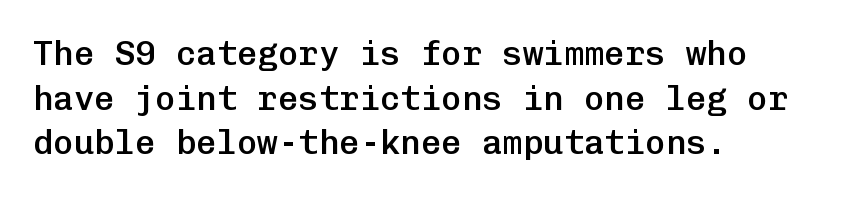
{"serif": "no", "italic": "no", "bold": "semi", "weight": "semibold", "width": "normal", "stroke_contrast": "low", "x_height": "medium", "monospaced": "yes", "underline": "no", "align": "left", "line_spacing": "normal", "line_spacing_ratio": 1.31, "letter_spacing": "normal", "letter_spacing_em": 0.0, "glyph_px": 34}
